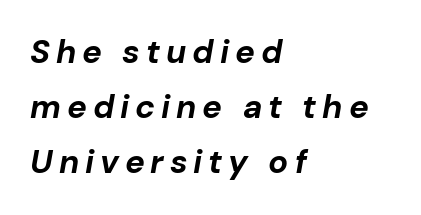
{"italic": "yes", "lean": "right", "slant_degrees": 10, "bold": "yes", "weight": "bold", "width": "normal", "stroke_contrast": "low", "x_height": "medium", "monospaced": "no", "underline": "no", "align": "left", "line_spacing": "normal", "line_spacing_ratio": 1.67, "glyph_px": 33}
